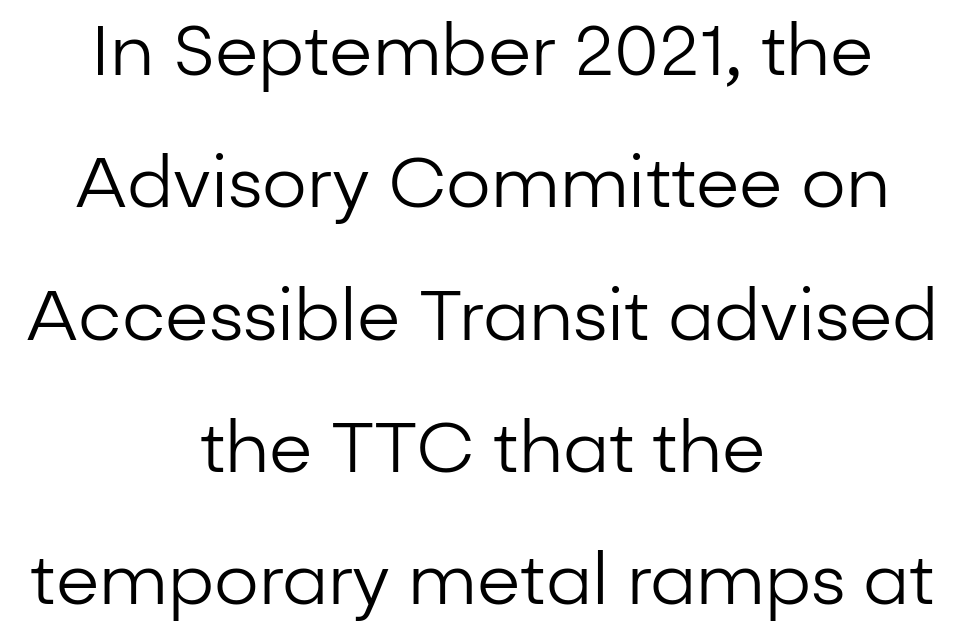
{"serif": "no", "italic": "no", "bold": "no", "weight": "regular", "width": "normal", "stroke_contrast": "low", "x_height": "medium", "monospaced": "no", "underline": "no", "align": "center", "line_spacing_ratio": 1.89, "letter_spacing": "normal", "letter_spacing_em": 0.0, "glyph_px": 70}
